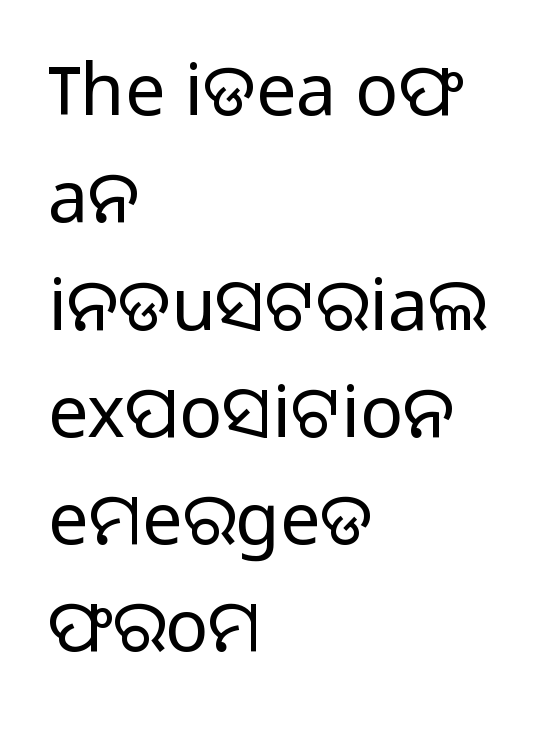
The image shows 72 px light sans-serif type, upright; set left-aligned, normal line spacing (1.49x), normal letter spacing, not underlined; low stroke contrast and a medium x-height.
